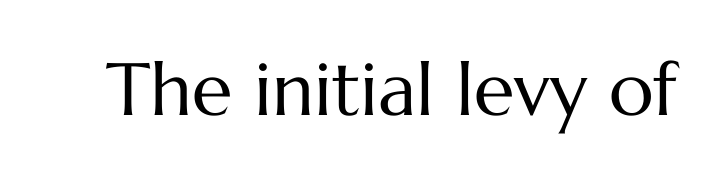
This is not heavy type; no bold has been used. Each row of text sits above clean, open space. The horizontal fit of the characters is conventional and even. Upright lettering throughout.
